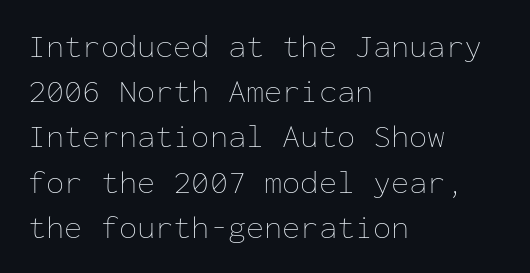
{"italic": "no", "bold": "no", "weight": "thin", "width": "normal", "stroke_contrast": "low", "x_height": "medium", "monospaced": "yes", "underline": "no", "align": "left", "line_spacing": "normal", "line_spacing_ratio": 1.37, "letter_spacing": "normal", "letter_spacing_em": 0.0, "glyph_px": 33}
